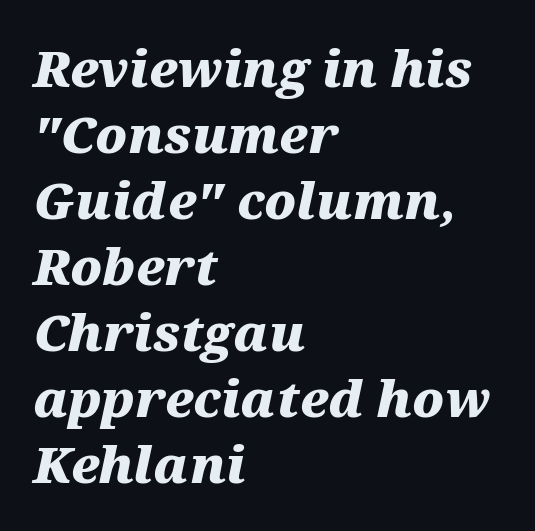
{"italic": "yes", "lean": "right", "slant_degrees": 12, "bold": "yes", "weight": "heavy", "width": "wide", "stroke_contrast": "medium", "x_height": "medium", "monospaced": "no", "underline": "no", "align": "left", "line_spacing": "normal", "line_spacing_ratio": 1.32, "letter_spacing": "normal", "letter_spacing_em": 0.0, "glyph_px": 50}
